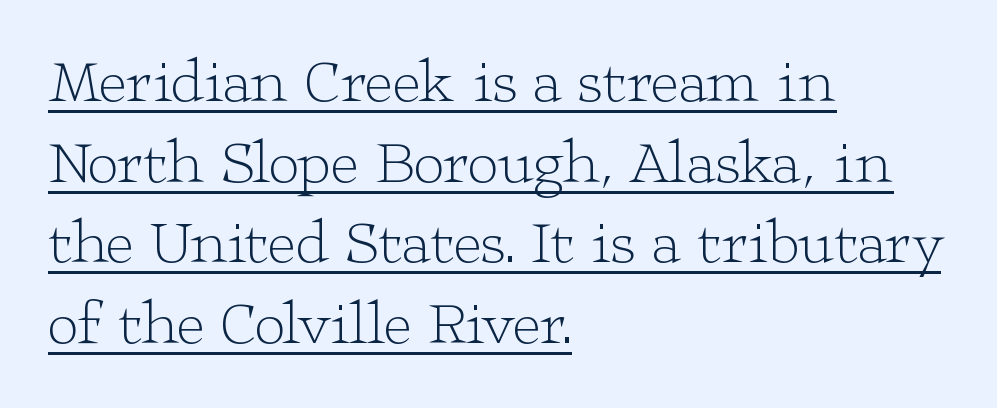
The image shows 61 px light, wide serif type, upright; set left-aligned, normal line spacing (1.32x), normal letter spacing, underlined; low stroke contrast and a medium x-height.
